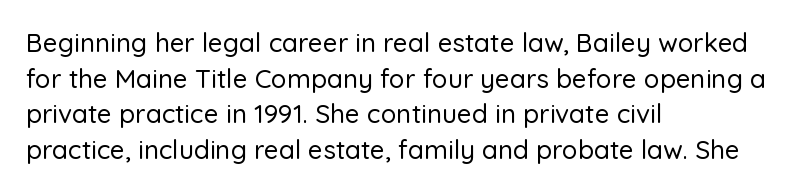
Compared with a centered layout, this one pins lines to the left instead. These lines were composed using upright roman letters. The type is set solid horizontally, with unmodified tracking. Vertical spacing — default. A bare baseline throughout the passage.
